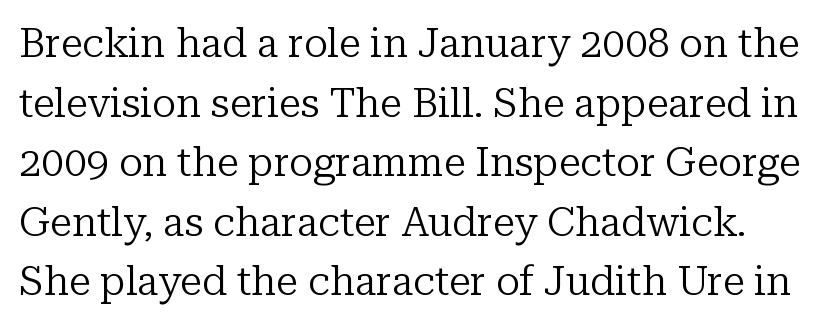
{"serif": "yes", "italic": "no", "bold": "no", "weight": "regular", "width": "normal", "stroke_contrast": "low", "x_height": "medium", "monospaced": "no", "underline": "no", "line_spacing": "normal", "line_spacing_ratio": 1.49, "letter_spacing": "normal", "letter_spacing_em": 0.0, "glyph_px": 40}
